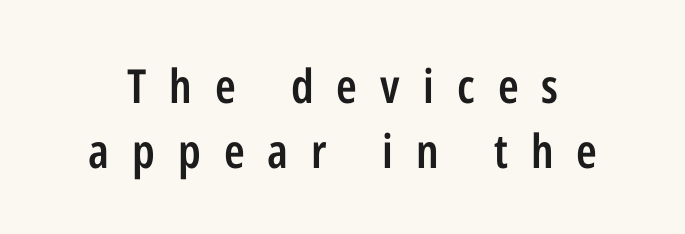
Tracking value appears strongly positive — letters spread wide. No word sits above an underline. Each letter keeps its own natural width here, so spacing adapts to shape. The characters look somewhat weighty, a semibold short of true bold.
